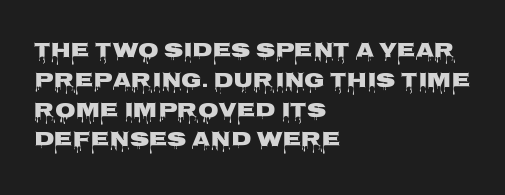
The image shows 21 px text type, upright; set left-aligned, normal line spacing (1.42x), normal letter spacing, not underlined.
